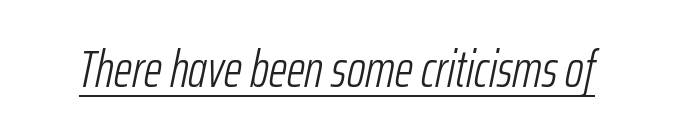
{"italic": "yes", "lean": "right", "slant_degrees": 12, "bold": "no", "weight": "light", "width": "condensed", "stroke_contrast": "low", "x_height": "medium", "monospaced": "no", "underline": "yes", "letter_spacing": "normal", "letter_spacing_em": 0.0, "glyph_px": 51}
